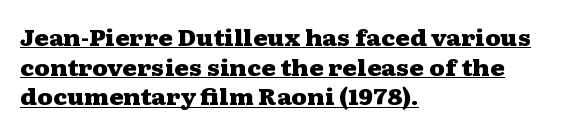
The image shows 22 px bold type, upright; set left-aligned, normal line spacing (1.35x), normal letter spacing, underlined.
